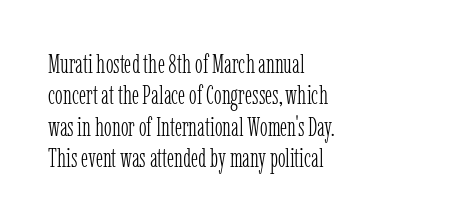
What stands out about the letter spacing? Nothing — it is the standard amount. The rendering anchors every line to the left-hand side. A light-to-regular cut is what we see here. Ordinary non-slanted type is in use.
